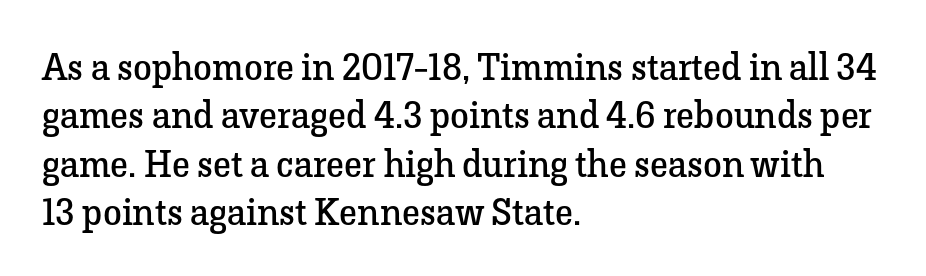
The image shows 38 px regular-weight serif type, upright; set left-aligned, normal line spacing (1.27x), normal letter spacing, not underlined; low stroke contrast and a medium x-height.
